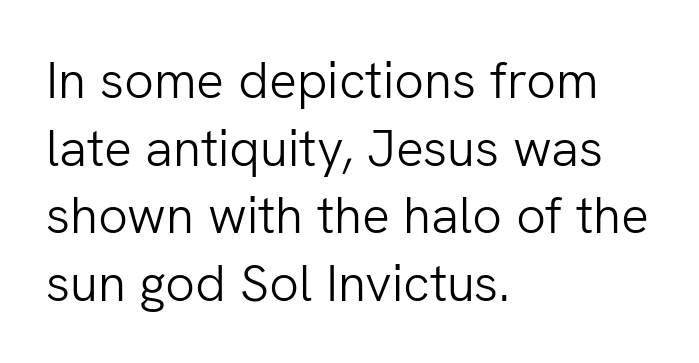
{"serif": "no", "italic": "no", "bold": "no", "weight": "light", "width": "normal", "stroke_contrast": "low", "x_height": "medium", "monospaced": "no", "underline": "no", "align": "left", "line_spacing": "normal", "line_spacing_ratio": 1.3, "letter_spacing": "normal", "letter_spacing_em": 0.0, "glyph_px": 52}
